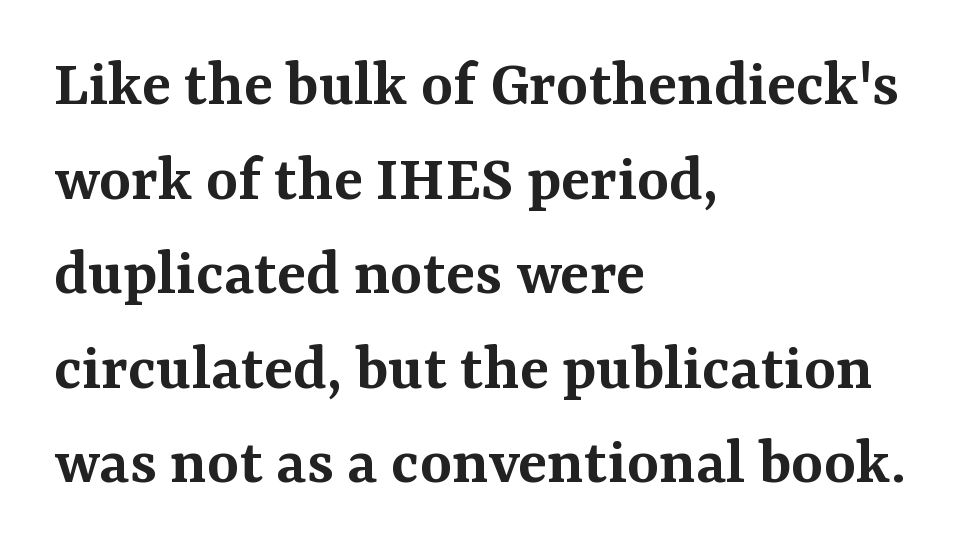
{"serif": "yes", "italic": "no", "bold": "semi", "weight": "semibold", "width": "normal", "stroke_contrast": "medium", "x_height": "medium", "monospaced": "no", "underline": "no", "align": "left", "line_spacing": "normal", "line_spacing_ratio": 1.39, "letter_spacing": "normal", "letter_spacing_em": 0.0, "glyph_px": 68}
